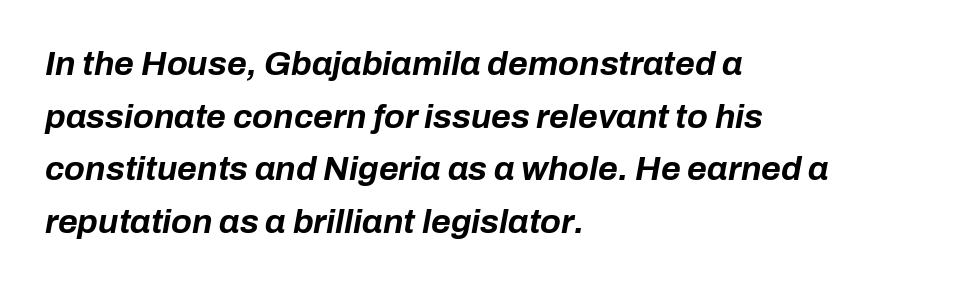
{"italic": "yes", "lean": "right", "slant_degrees": 10, "bold": "yes", "weight": "bold", "width": "normal", "stroke_contrast": "low", "x_height": "medium", "monospaced": "no", "underline": "no", "align": "left", "line_spacing": "normal", "line_spacing_ratio": 1.55, "letter_spacing": "normal", "letter_spacing_em": 0.0, "glyph_px": 34}
